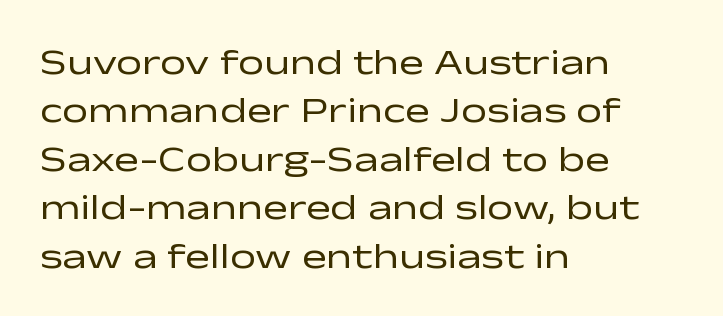
Q: Is the text bold? A: No.
Q: Is the text italic (slanted)? A: No, it is upright.
Q: Is the typeface a serif or a sans-serif typeface? A: Sans-serif.
Q: Is the text underlined? A: No.
Q: How is the paragraph aligned? A: Left-aligned.
Q: Is the spacing between letters normal or unusually wide? A: Normal.
Q: Is the spacing between lines tight, normal or loose? A: Normal.
Q: Width (condensed, normal, or wide)? A: Wide.
Q: Stroke contrast? A: Low.
Q: x-height? A: Medium.
Q: Monospaced? A: No.
